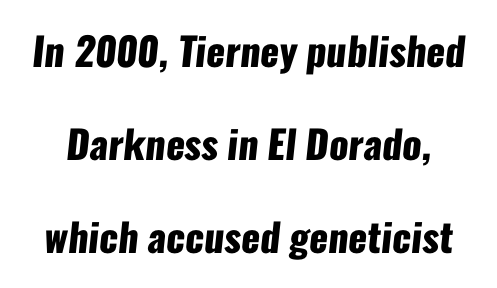
The image shows 39 px heavy, condensed sans-serif type; set loose line spacing (2.38x), normal letter spacing, not underlined; low stroke contrast and a medium x-height.
